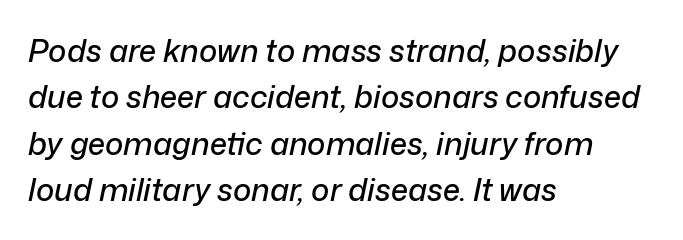
{"italic": "yes", "lean": "right", "slant_degrees": 12, "width": "normal", "stroke_contrast": "low", "x_height": "medium", "monospaced": "no", "underline": "no", "align": "left", "line_spacing": "normal", "line_spacing_ratio": 1.5, "letter_spacing": "normal", "letter_spacing_em": 0.0, "glyph_px": 31}
